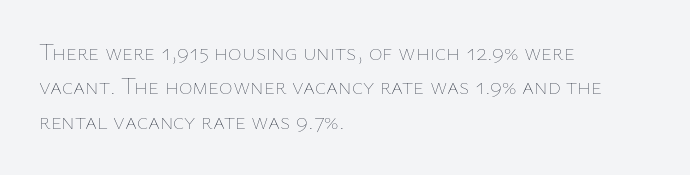
{"italic": "no", "bold": "no", "underline": "no", "align": "left", "line_spacing": "normal", "line_spacing_ratio": 1.5, "letter_spacing": "normal", "letter_spacing_em": 0.0, "glyph_px": 23}
